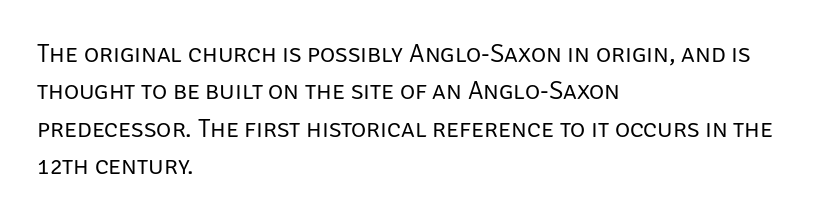
Is the letter spacing exaggerated? No — it looks like the ordinary default. This block has exactly the height ordinary leading produces. This is the regular roman posture of the typeface. Weight: not bold — regular or lighter.
